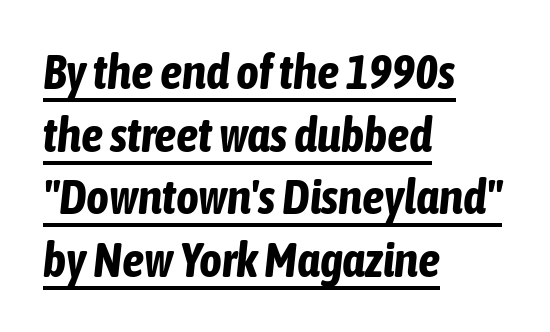
{"italic": "yes", "lean": "right", "slant_degrees": 6, "bold": "yes", "weight": "bold", "width": "condensed", "stroke_contrast": "low", "x_height": "medium", "monospaced": "no", "underline": "yes", "align": "left", "line_spacing": "normal", "line_spacing_ratio": 1.28, "letter_spacing": "normal", "letter_spacing_em": 0.0, "glyph_px": 49}
